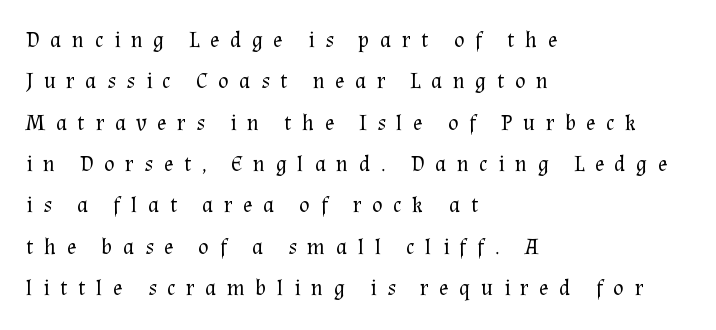
The image shows 22 px text type, upright; set left-aligned, line spacing 1.88x, unusually wide letter spacing (+0.48 em), not underlined.
